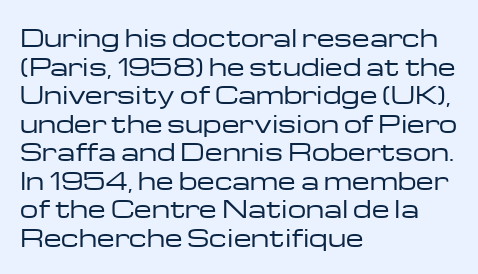
{"italic": "no", "bold": "no", "underline": "no", "align": "left", "line_spacing_ratio": 1.24, "letter_spacing": "normal", "letter_spacing_em": 0.0, "glyph_px": 23}
